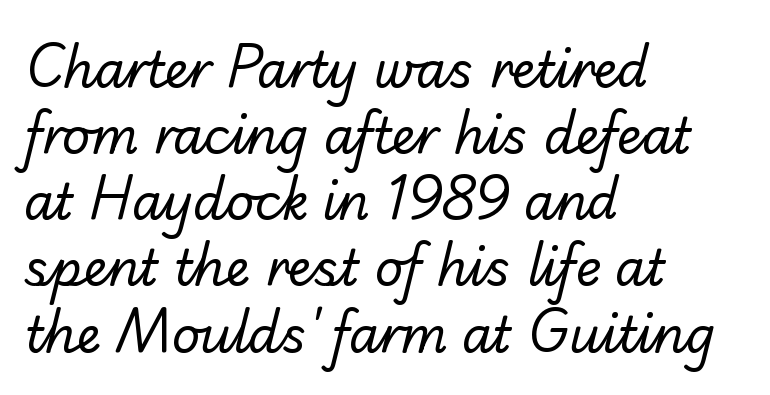
Q: Is the text bold? A: No.
Q: Is the typeface a serif or a sans-serif typeface? A: Sans-serif.
Q: Is the text underlined? A: No.
Q: How is the paragraph aligned? A: Left-aligned.
Q: Is the spacing between letters normal or unusually wide? A: Normal.
Q: Is the spacing between lines tight, normal or loose? A: Normal.
Q: Width (condensed, normal, or wide)? A: Normal.
Q: Stroke contrast? A: Low.
Q: x-height? A: Small.
Q: Monospaced? A: No.
